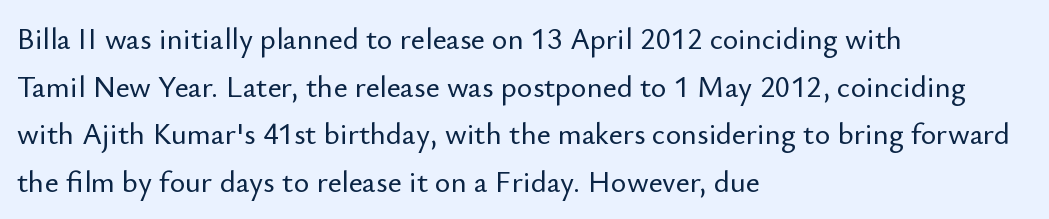
{"serif": "no", "italic": "no", "width": "normal", "stroke_contrast": "low", "x_height": "small", "monospaced": "no", "underline": "no", "align": "left", "line_spacing": "normal", "line_spacing_ratio": 1.59, "letter_spacing": "normal", "letter_spacing_em": 0.0, "glyph_px": 30}
